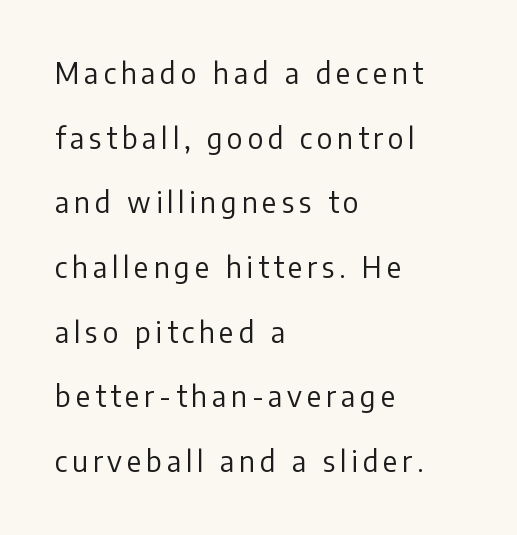
The strip under each line holds only bare page. Stems and bowls with no extra thickness — not bold. Students, observe: this is what heavily led, spacious text looks like. Do the characters align in a grid? No, the font is proportional. The face used here is a sans, in the tradition of grotesques and geometrics. Compared with a centered layout, this one pins lines to the left instead.
